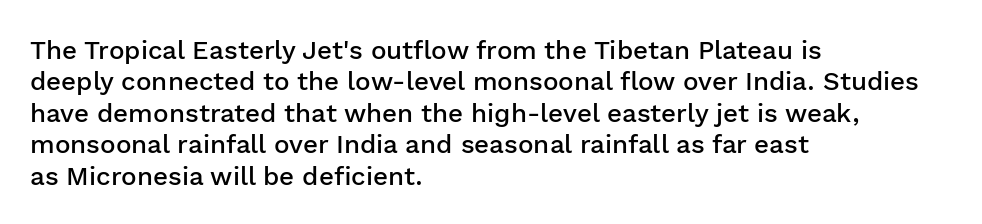
Q: Is the text bold? A: Semi-bold.
Q: Is the text italic (slanted)? A: No, it is upright.
Q: Is the text underlined? A: No.
Q: How is the paragraph aligned? A: Left-aligned.
Q: Is the spacing between letters normal or unusually wide? A: Normal.
